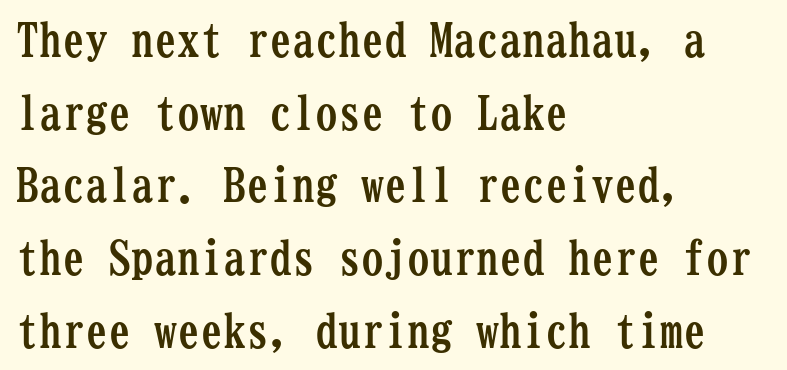
You'd pick this weight for a headline — it's a proper bold. Regular leading. Layout note: lines flush left. Font category for this specimen: serif. Descenders are the only things crossing below the line. The letters march in equal steps, a hallmark of fixed-pitch type.
